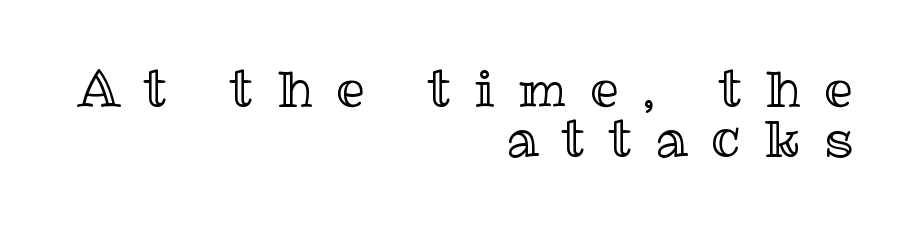
The image shows 51 px text type, upright; set right-aligned, tight line spacing (0.98x), unusually wide letter spacing (+0.47 em), not underlined; a medium x-height.
